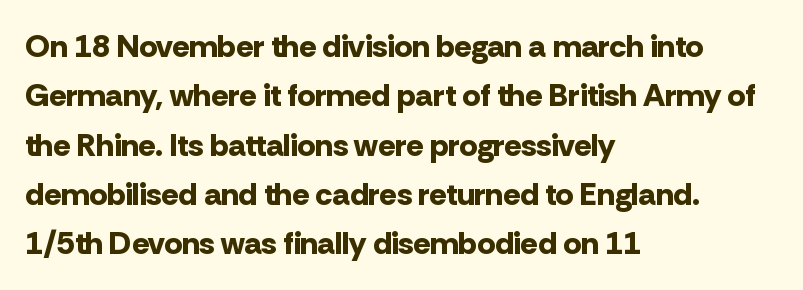
Q: Is the text bold? A: Yes.
Q: Is the text italic (slanted)? A: No, it is upright.
Q: Is the typeface a serif or a sans-serif typeface? A: Sans-serif.
Q: Is the text underlined? A: No.
Q: How is the paragraph aligned? A: Left-aligned.
Q: Is the spacing between letters normal or unusually wide? A: Normal.
Q: Is the spacing between lines tight, normal or loose? A: Normal.
Q: Width (condensed, normal, or wide)? A: Normal.
Q: Stroke contrast? A: Low.
Q: x-height? A: Medium.
Q: Monospaced? A: No.
